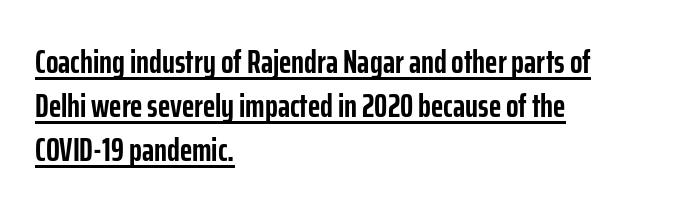
The image shows 33 px semibold, condensed sans-serif type, upright; set left-aligned, normal line spacing (1.33x), normal letter spacing, underlined; low stroke contrast and a medium x-height.
